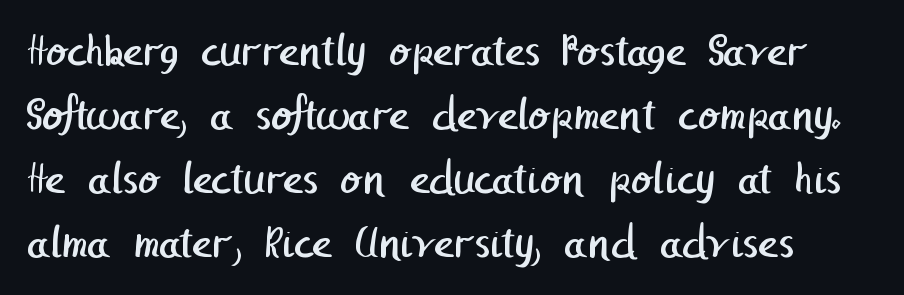
Q: Is the text bold? A: No.
Q: Is the typeface a serif or a sans-serif typeface? A: Sans-serif.
Q: Is the text underlined? A: No.
Q: Is the spacing between letters normal or unusually wide? A: Normal.
Q: Is the spacing between lines tight, normal or loose? A: Normal.
Q: Width (condensed, normal, or wide)? A: Normal.
Q: Stroke contrast? A: Low.
Q: x-height? A: Medium.
